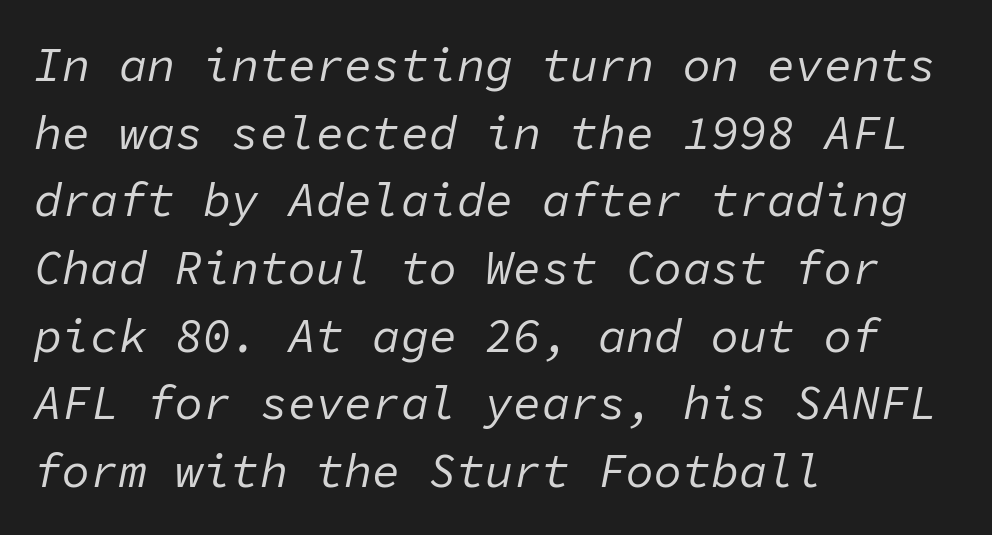
The rag falls on the right side of this text block. The rendering uses typewriter-style spacing with identical character cells. Check under the words: just untouched page. These lines were composed using italics.
